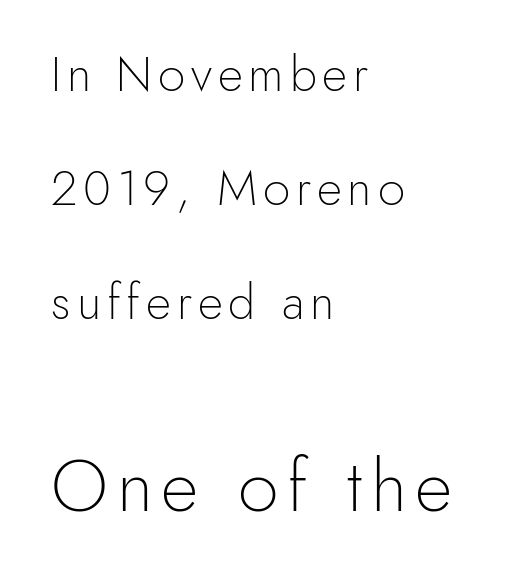
{"serif": "no", "italic": "no", "bold": "no", "weight": "light", "width": "normal", "x_height": "small", "monospaced": "no", "underline": "no", "align": "left", "line_spacing": "loose", "line_spacing_ratio": 2.33, "larger_block": "second", "size_ratio": 1.49, "glyph_px": 73}
